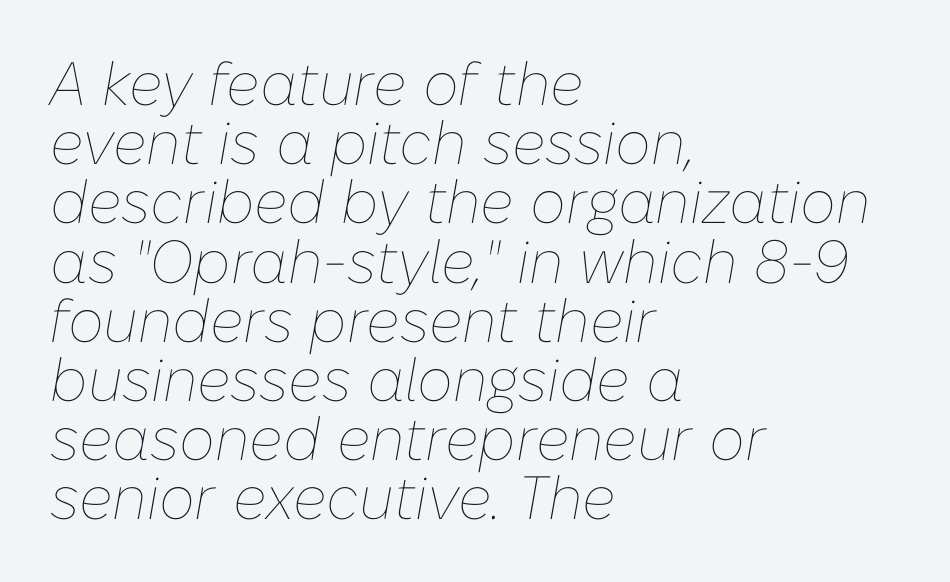
Default kerning and tracking; the words read as compact shapes. No word sits above an underline. The rendering uses natural spacing where letterforms have individual widths. The whole block is typeset with a tilt. The strokes are not fattened; the text isn't bold. Compared with a centered layout, this one pins lines to the left instead.
